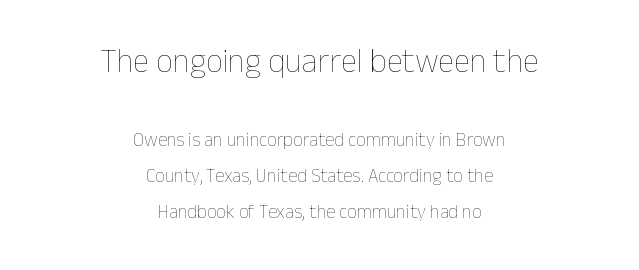
The image shows 33 px thin type, upright; set centered, line spacing 1.88x, normal letter spacing, not underlined; the first (top) block is 1.74x larger; low stroke contrast and a medium x-height.
